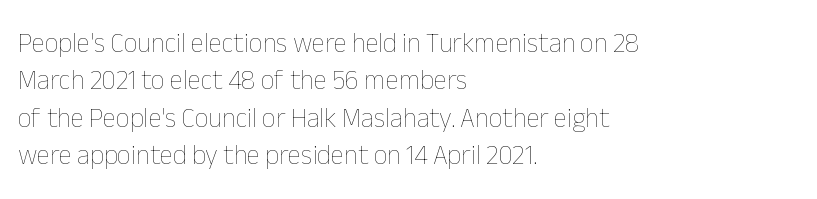
Q: Is the text bold? A: No.
Q: Is the text italic (slanted)? A: No, it is upright.
Q: Is the text underlined? A: No.
Q: How is the paragraph aligned? A: Left-aligned.
Q: Is the spacing between letters normal or unusually wide? A: Normal.
Q: Is the spacing between lines tight, normal or loose? A: Normal.
